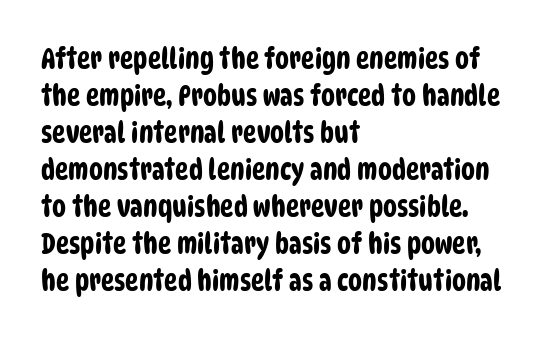
The image shows 28 px condensed sans-serif type; set left-aligned, normal line spacing (1.32x), normal letter spacing, not underlined; low stroke contrast and a large x-height.
